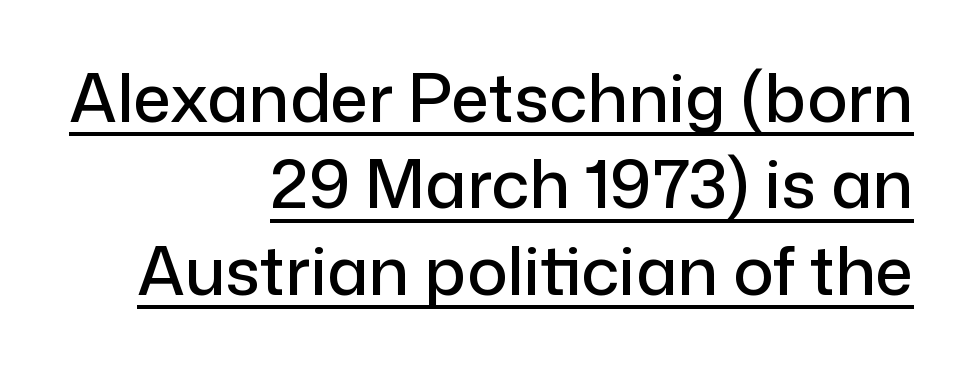
The image shows 67 px sans-serif type, upright; set right-aligned, normal line spacing (1.29x), normal letter spacing, underlined; low stroke contrast and a medium x-height.
